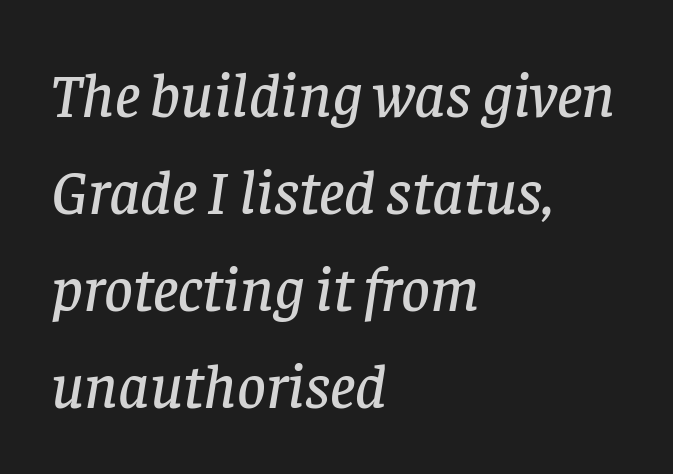
Q: Is the text italic (slanted)? A: Yes, it leans right by about 8 degrees.
Q: Is the typeface a serif or a sans-serif typeface? A: Serif.
Q: Is the text underlined? A: No.
Q: How is the paragraph aligned? A: Left-aligned.
Q: Is the spacing between letters normal or unusually wide? A: Normal.
Q: Is the spacing between lines tight, normal or loose? A: Normal.
Q: Width (condensed, normal, or wide)? A: Normal.
Q: Stroke contrast? A: Low.
Q: x-height? A: Large.
Q: Monospaced? A: No.
